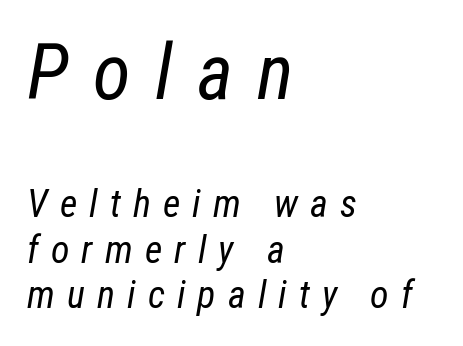
Between these two stacked blocks, the higher one wins on size. It's the slanting kind of type. A typesetter would call this heavily tracked-out type. Horizontally, the lines are justified to the leading edge only. No letter is thick-stroked: the sample isn't bold. Do the characters align in a grid? No, the font is proportional.
